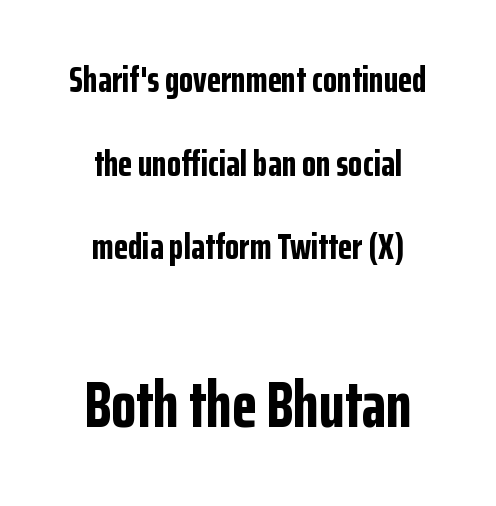
The setting favours the middle, as headings and verse often do. Look at the stroke-to-counter ratio: heavy, a bold. Clear beneath every line of the passage. This sample trades compactness for vertical openness between lines. Letter spacing: default. Visually, the bottom section dominates because its glyphs are scaled up.
